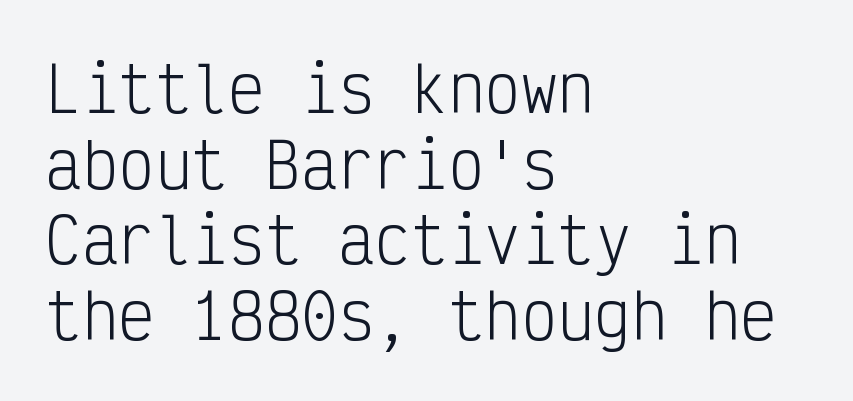
Fixed-width glyphs throughout — classic coding-font behaviour. Heft: none added — not bold. No extra tracking has been applied to these lines. The baseline area is clear. In terms of letterform style, serifs are entirely absent.
